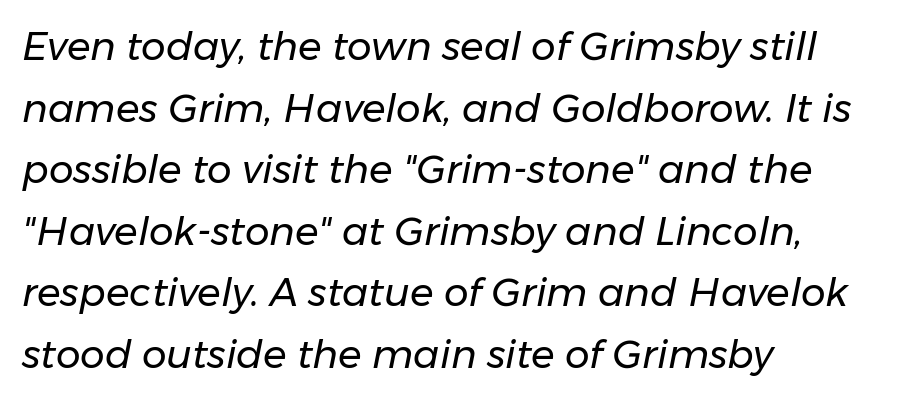
{"italic": "yes", "lean": "right", "slant_degrees": 11, "bold": "no", "weight": "regular", "width": "normal", "stroke_contrast": "low", "x_height": "medium", "monospaced": "no", "underline": "no", "align": "left", "line_spacing": "normal", "line_spacing_ratio": 1.58, "letter_spacing": "normal", "letter_spacing_em": 0.0, "glyph_px": 39}
